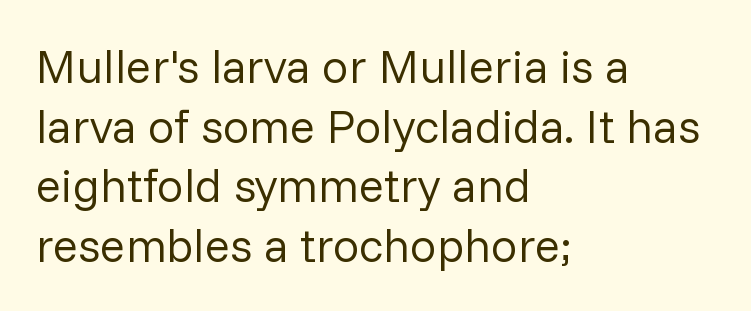
{"serif": "no", "italic": "no", "bold": "no", "weight": "regular", "width": "normal", "stroke_contrast": "low", "x_height": "medium", "monospaced": "no", "underline": "no", "align": "left", "line_spacing": "normal", "line_spacing_ratio": 1.27, "letter_spacing": "normal", "letter_spacing_em": 0.0, "glyph_px": 47}
